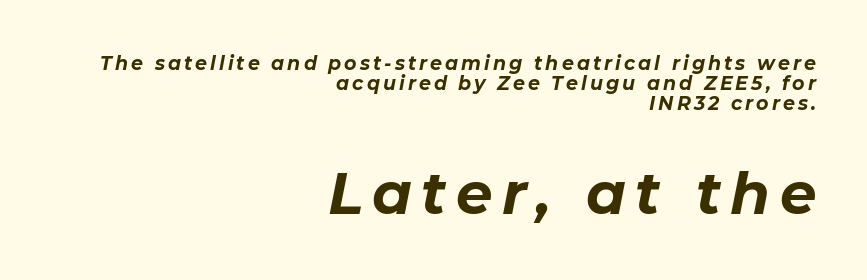
Q: Is the text bold? A: Yes.
Q: Is the text italic (slanted)? A: Yes, it leans right by about 11 degrees.
Q: Is the text underlined? A: No.
Q: How is the paragraph aligned? A: Right-aligned.
Q: Is the spacing between lines tight, normal or loose? A: Tight.
Q: Which block of text is set in a larger size, the first (top) or the second (bottom)? A: The second (bottom) one.
Q: Width (condensed, normal, or wide)? A: Normal.
Q: Stroke contrast? A: Low.
Q: x-height? A: Medium.
Q: Monospaced? A: No.
